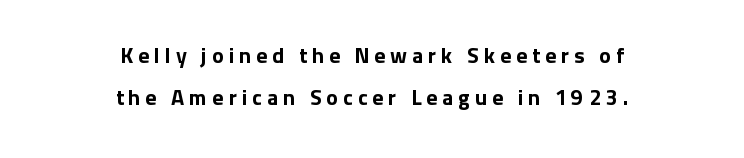
{"italic": "no", "bold": "yes", "underline": "no", "align": "center", "line_spacing_ratio": 1.89, "letter_spacing": "wide", "letter_spacing_em": 0.22, "glyph_px": 22}
